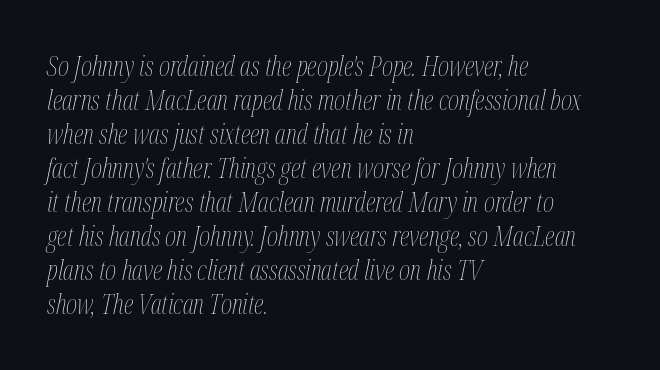
Q: Is the text bold? A: No.
Q: Is the text italic (slanted)? A: Yes, it leans right by about 12 degrees.
Q: Is the text underlined? A: No.
Q: How is the paragraph aligned? A: Left-aligned.
Q: Is the spacing between letters normal or unusually wide? A: Normal.
Q: Is the spacing between lines tight, normal or loose? A: Normal.
